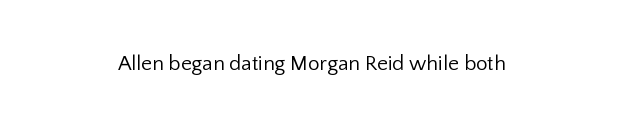
{"italic": "no", "bold": "no", "underline": "no", "align": "center", "letter_spacing": "normal", "letter_spacing_em": 0.0, "glyph_px": 21}
